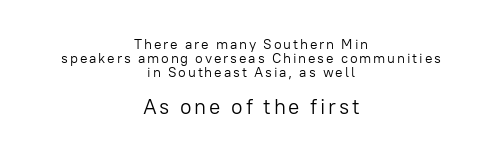
Q: Is the text bold? A: No.
Q: Is the text italic (slanted)? A: No, it is upright.
Q: Is the text underlined? A: No.
Q: How is the paragraph aligned? A: Centered.
Q: Is the spacing between lines tight, normal or loose? A: Tight.
Q: Which block of text is set in a larger size, the first (top) or the second (bottom)? A: The second (bottom) one.
